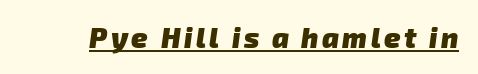
The image shows 28 px heavy sans-serif type; set underlined; low stroke contrast and a medium x-height.
